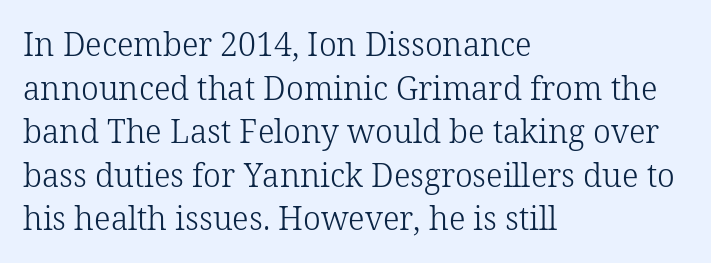
The image shows 32 px light serif type, upright; set left-aligned, normal line spacing (1.36x), normal letter spacing, not underlined; low stroke contrast and a medium x-height.
